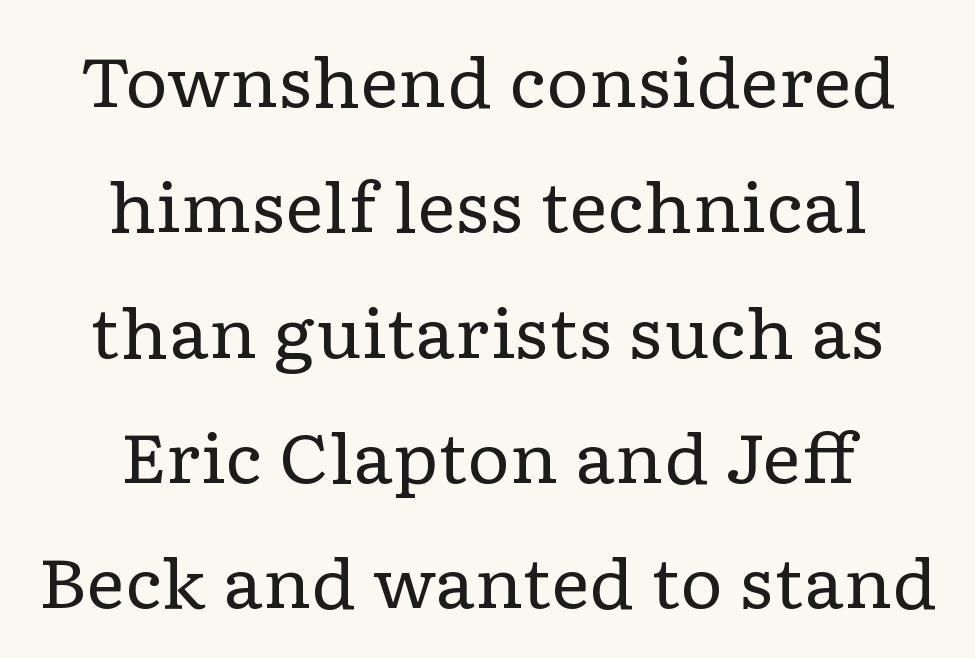
The image shows 67 px regular-weight, wide serif type, upright; set centered, line spacing 1.87x, normal letter spacing, not underlined; low stroke contrast and a medium x-height.
